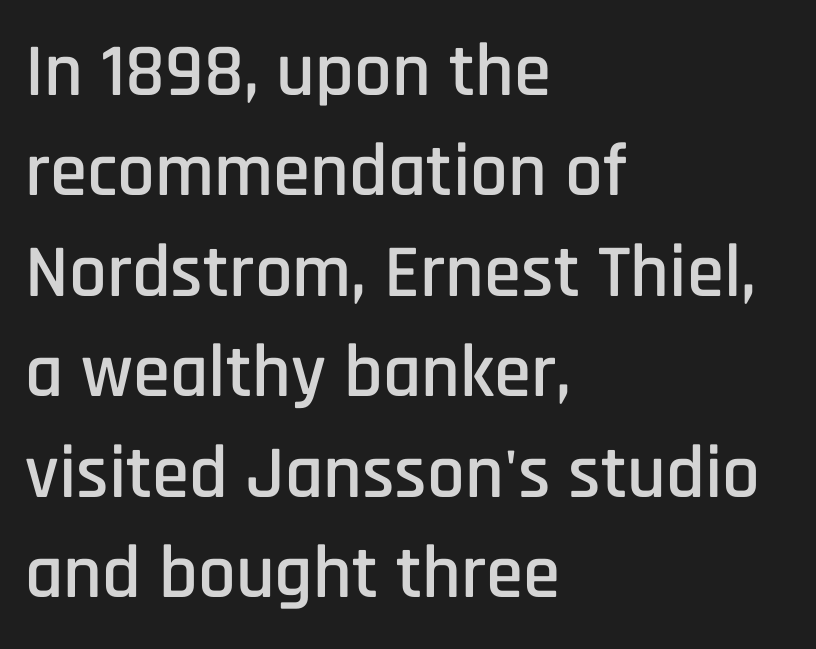
Q: Is the text italic (slanted)? A: No, it is upright.
Q: Is the typeface a serif or a sans-serif typeface? A: Sans-serif.
Q: Is the text underlined? A: No.
Q: How is the paragraph aligned? A: Left-aligned.
Q: Is the spacing between letters normal or unusually wide? A: Normal.
Q: Is the spacing between lines tight, normal or loose? A: Normal.
Q: Width (condensed, normal, or wide)? A: Condensed.
Q: Stroke contrast? A: Low.
Q: x-height? A: Large.
Q: Monospaced? A: No.
